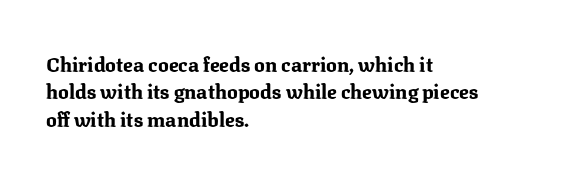
{"italic": "no", "bold": "yes", "underline": "no", "align": "left", "line_spacing": "normal", "line_spacing_ratio": 1.37, "letter_spacing": "normal", "letter_spacing_em": 0.0, "glyph_px": 20}
